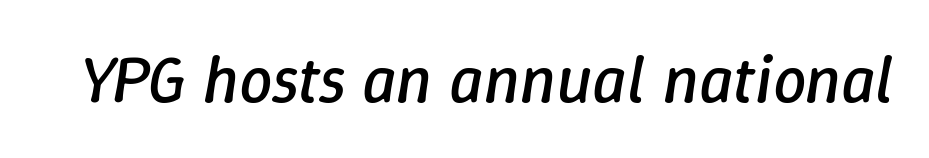
Q: Is the text bold? A: No.
Q: Is the text italic (slanted)? A: Yes, it leans right by about 9 degrees.
Q: Is the text underlined? A: No.
Q: Is the spacing between letters normal or unusually wide? A: Normal.
Q: Width (condensed, normal, or wide)? A: Normal.
Q: Stroke contrast? A: Low.
Q: x-height? A: Medium.
Q: Monospaced? A: No.
